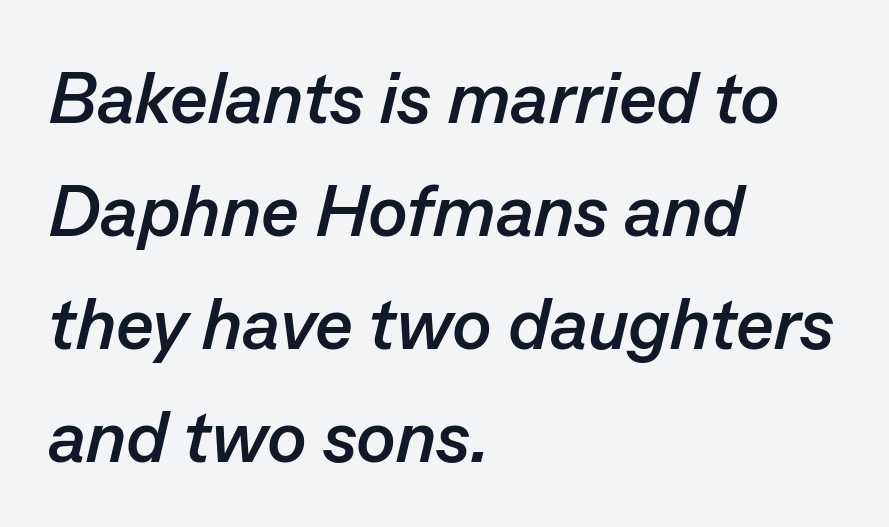
Q: Is the text bold? A: Yes.
Q: Is the text italic (slanted)? A: Yes, it leans right by about 13 degrees.
Q: Is the text underlined? A: No.
Q: How is the paragraph aligned? A: Left-aligned.
Q: Is the spacing between letters normal or unusually wide? A: Normal.
Q: Is the spacing between lines tight, normal or loose? A: Normal.
Q: Width (condensed, normal, or wide)? A: Normal.
Q: Stroke contrast? A: Low.
Q: x-height? A: Medium.
Q: Monospaced? A: No.
